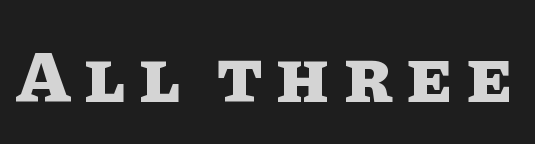
Q: Is the text bold? A: Yes.
Q: Is the text italic (slanted)? A: No, it is upright.
Q: Is the text underlined? A: No.
Q: Width (condensed, normal, or wide)? A: Normal.
Q: Stroke contrast? A: Low.
Q: x-height? A: Large.
Q: Monospaced? A: No.
